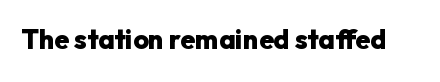
Q: Is the text bold? A: Yes.
Q: Is the text italic (slanted)? A: No, it is upright.
Q: Is the text underlined? A: No.
Q: Is the spacing between letters normal or unusually wide? A: Normal.
